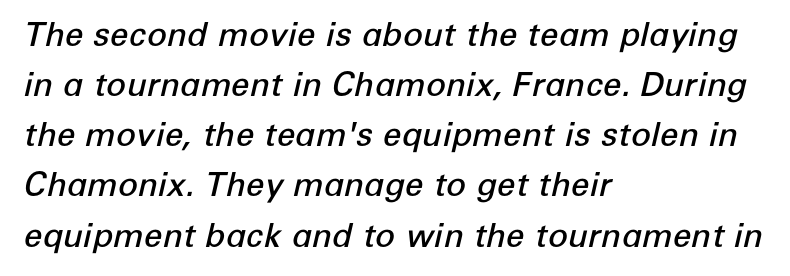
{"italic": "yes", "lean": "right", "slant_degrees": 12, "bold": "semi", "weight": "semibold", "width": "normal", "stroke_contrast": "low", "x_height": "medium", "monospaced": "no", "underline": "no", "align": "left", "line_spacing": "normal", "line_spacing_ratio": 1.52, "letter_spacing": "normal", "letter_spacing_em": 0.0, "glyph_px": 33}
